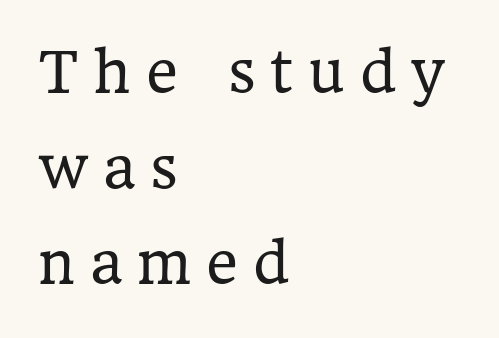
The image shows 55 px regular-weight serif type, upright; set left-aligned, line spacing 1.74x, unusually wide letter spacing (+0.27 em), not underlined; low stroke contrast and a medium x-height.
